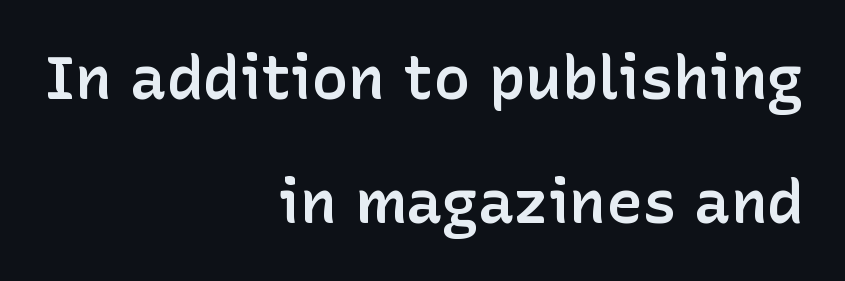
{"serif": "no", "italic": "no", "bold": "semi", "weight": "semibold", "width": "normal", "stroke_contrast": "low", "x_height": "medium", "monospaced": "no", "underline": "no", "align": "right", "line_spacing": "loose", "line_spacing_ratio": 2.04, "letter_spacing": "normal", "letter_spacing_em": 0.0, "glyph_px": 61}
